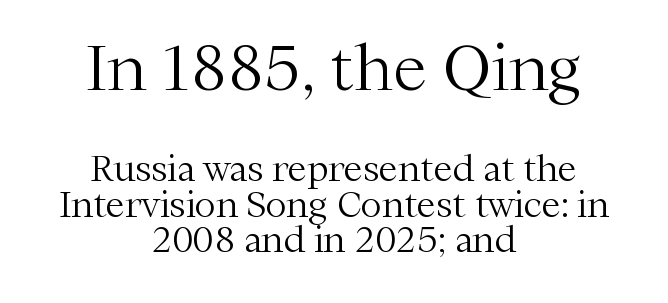
These glyphs show unthickened strokes, regular width or finer. The typesetter chose a symmetrical, centered arrangement here. Designer's note — italics off, roman on. This rendering features lettering with no underline. Here the first block reads like a headline and the second like body copy.
